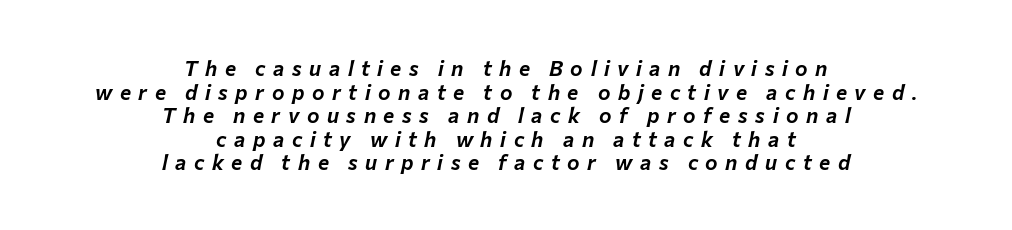
These lines have a slow, spaced-out rhythm from letter to letter. Plain, unruled lines of type. The rendering uses a small line-height, squeezing the rows. The glyphs look as if they've been sheared to an angle. These lines stack symmetrically, like a column narrowing and widening about its center.
